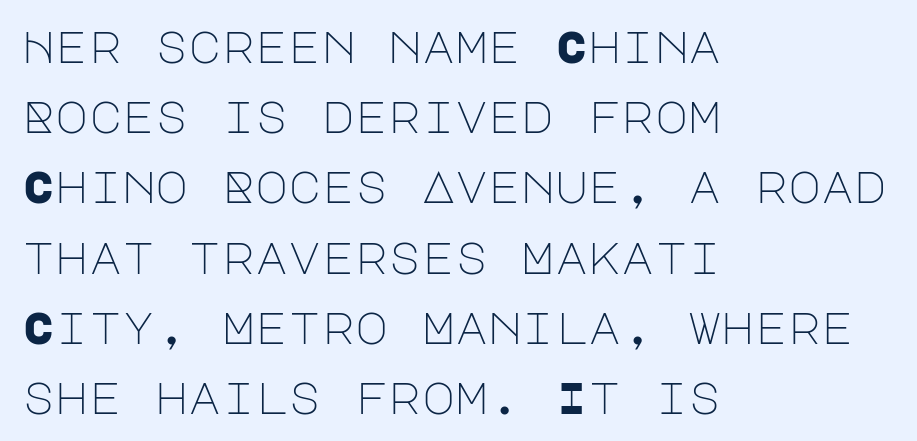
The strokes are not fattened; the text isn't bold. You can tell from the bare stems that sans-serif type was used. The paragraph has a hard left edge and a soft right edge. Beneath every word, the page is bare. Upright lettering throughout. The line-height multiplier appears to be the usual default.
